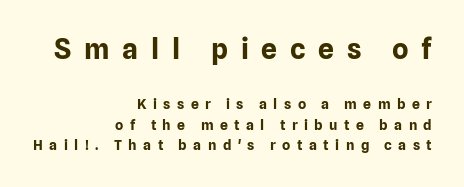
Q: Is the text bold? A: Yes.
Q: Is the text italic (slanted)? A: No, it is upright.
Q: Is the typeface a serif or a sans-serif typeface? A: Sans-serif.
Q: Is the text underlined? A: No.
Q: How is the paragraph aligned? A: Right-aligned.
Q: Is the spacing between letters normal or unusually wide? A: Unusually wide.
Q: Is the spacing between lines tight, normal or loose? A: Normal.
Q: Which block of text is set in a larger size, the first (top) or the second (bottom)? A: The first (top) one.
Q: Width (condensed, normal, or wide)? A: Normal.
Q: Stroke contrast? A: Low.
Q: x-height? A: Medium.
Q: Monospaced? A: No.
